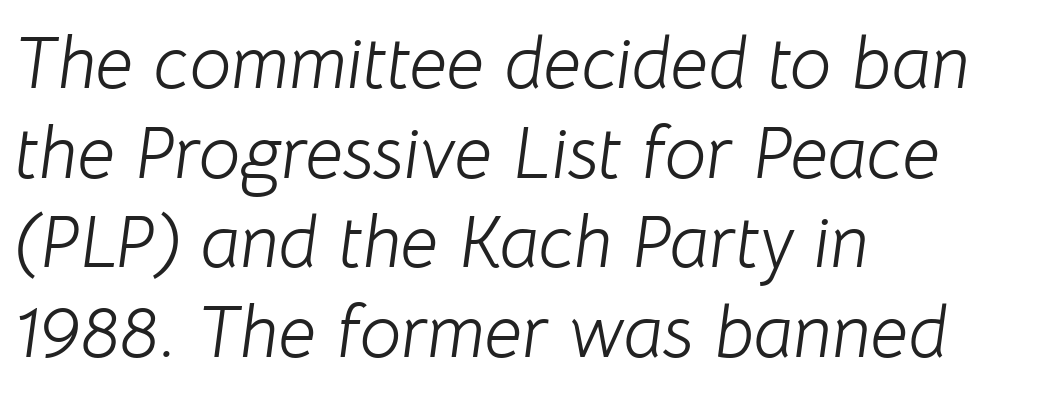
Spacing between characters is what you'd get straight out of the box. Where is the straight margin? On the left. A bare baseline throughout the passage. Heaviness? Minimal to ordinary, like unemphasized prose. Here the designer chose a conventional face with non-uniform glyph widths. The letters are slanted; this is an italic face.
